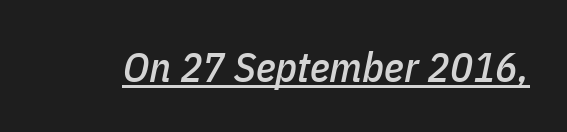
{"italic": "yes", "lean": "right", "slant_degrees": 11, "width": "condensed", "stroke_contrast": "low", "x_height": "medium", "monospaced": "no", "underline": "yes", "letter_spacing": "normal", "letter_spacing_em": 0.0, "glyph_px": 42}
